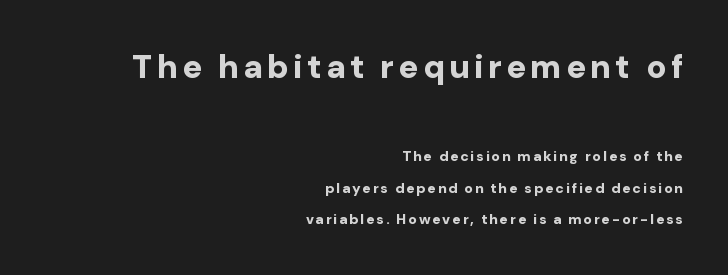
{"serif": "no", "italic": "no", "bold": "yes", "weight": "bold", "width": "normal", "stroke_contrast": "low", "x_height": "medium", "monospaced": "no", "underline": "no", "align": "right", "line_spacing": "loose", "line_spacing_ratio": 2.28, "larger_block": "first", "size_ratio": 2.36, "glyph_px": 33}
